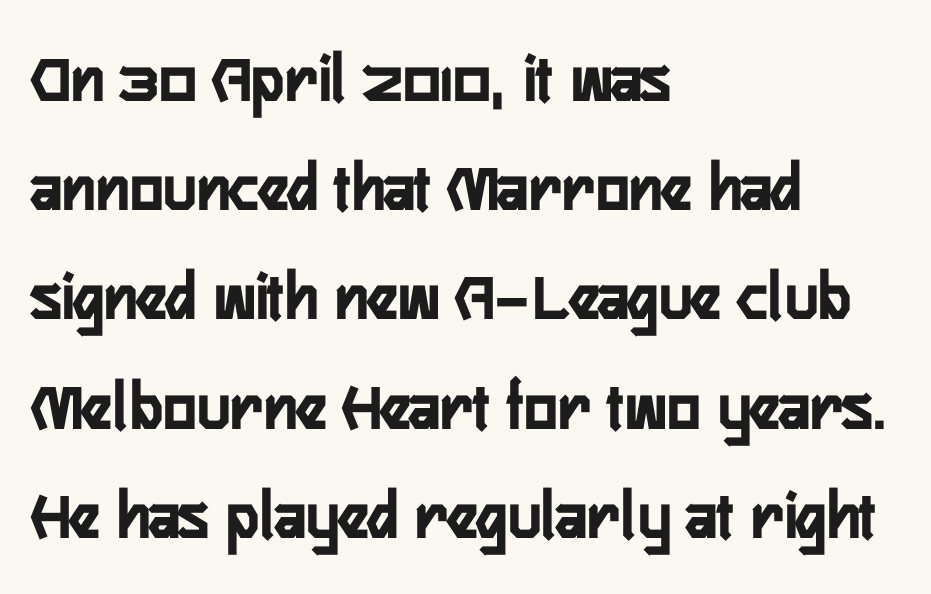
The image shows 70 px semibold, condensed sans-serif type, upright; set left-aligned, normal line spacing (1.56x), normal letter spacing, not underlined; low stroke contrast and a medium x-height.
